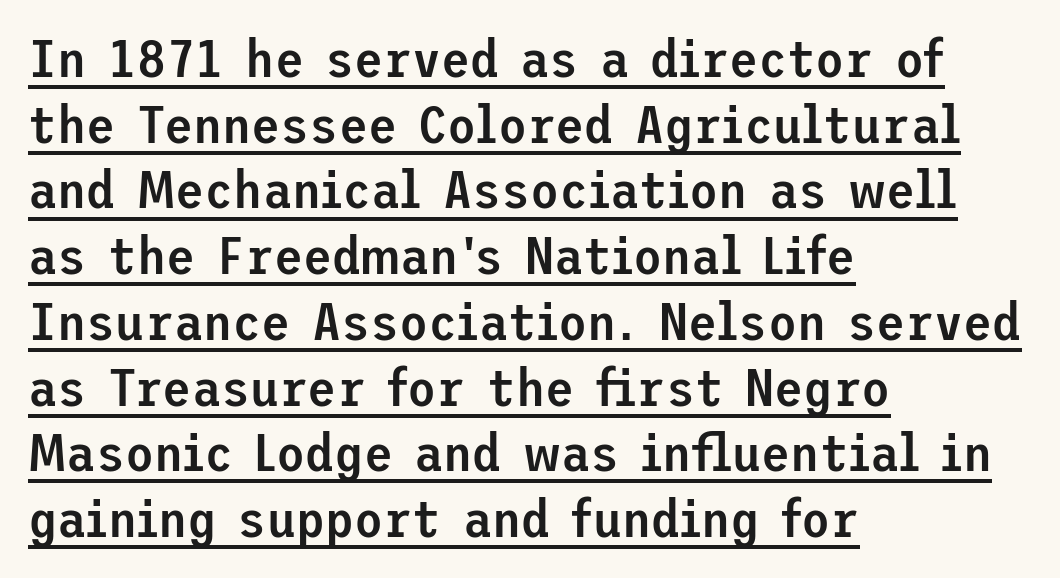
Notice how the passage keeps a crisp vertical edge on the left only. There is no visible air inserted between adjacent glyphs. Notice how a bar underscores the lettering throughout. To sum up the face: it is a sans, with no serifs.
